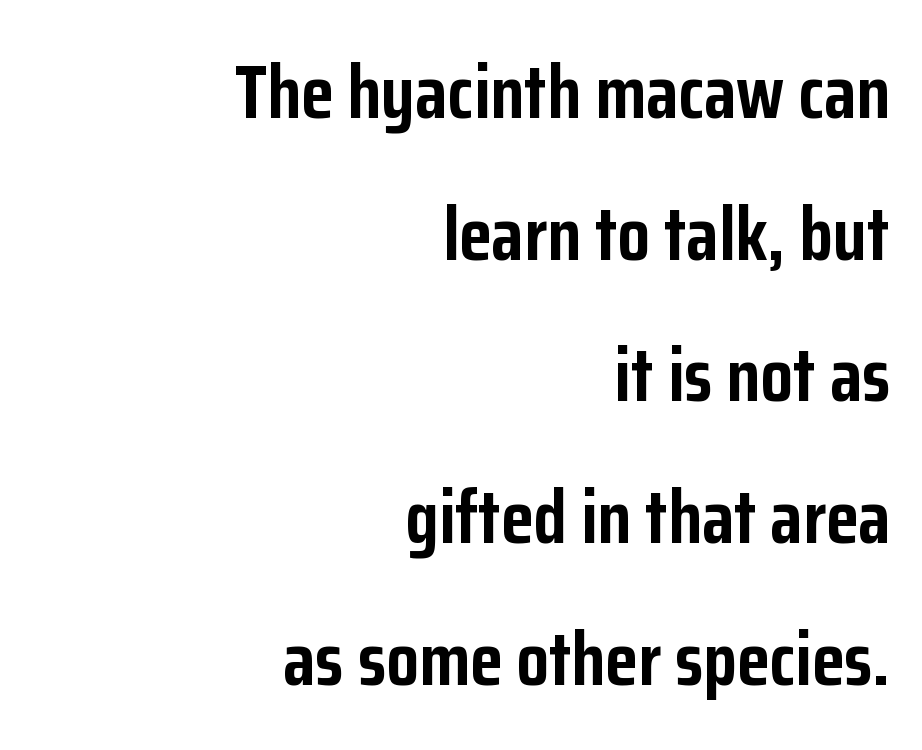
When letters stand straight like this, we call the style roman or upright. Typeset ragged left — the right edge is the straight one. Clear beneath every line of the passage. Thick stems and heavy bowls — unmistakably bold. Serifs: no, the terminals of the letterforms are clean. Looks like regular typesetting: each glyph gets only the width it needs.
